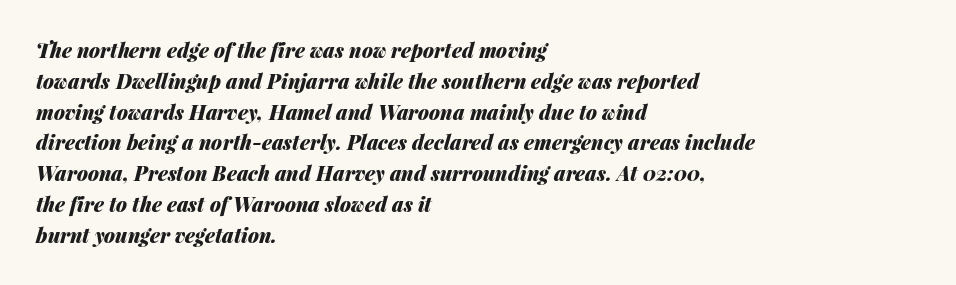
The image shows 20 px bold type, italic (leaning right); set left-aligned, normal line spacing (1.54x), normal letter spacing, not underlined.
